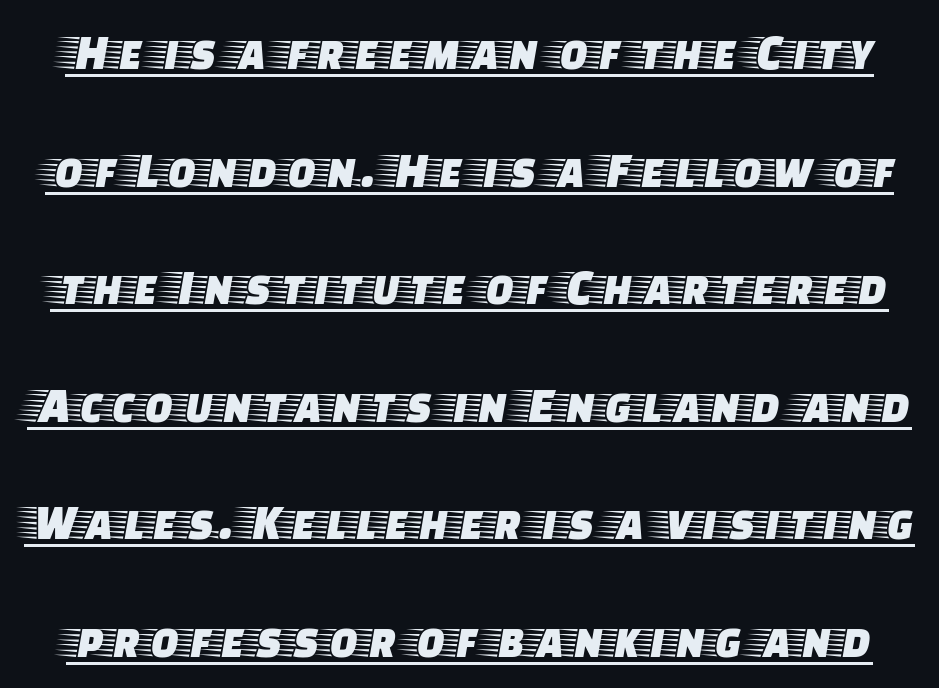
What stands out about the letter spacing? Nothing — it is the standard amount. Varying glyph widths throughout — classic text-font behaviour. Every word sits above its own underline. Stroke terminals: seriffed.
